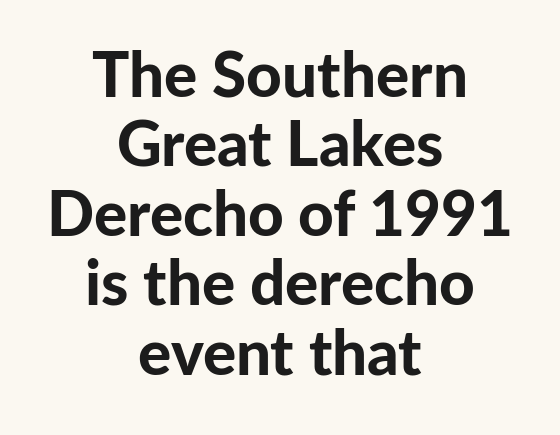
The image shows 62 px bold sans-serif type, upright; set centered, tight line spacing (1.12x), normal letter spacing, not underlined; low stroke contrast and a medium x-height.
